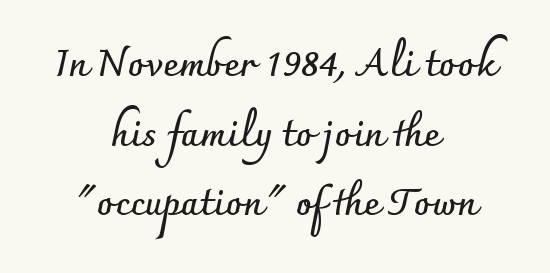
The image shows 38 px semibold sans-serif type; set centered, line spacing 1.83x, normal letter spacing, not underlined; low stroke contrast and a small x-height.
